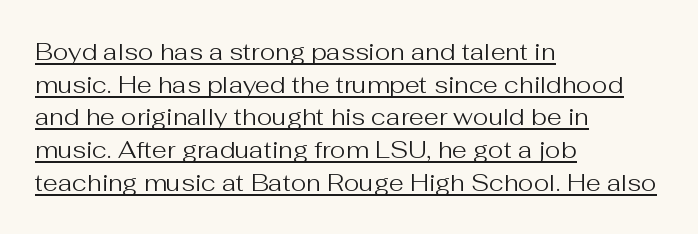
{"italic": "no", "bold": "no", "underline": "yes", "align": "left", "line_spacing": "normal", "line_spacing_ratio": 1.36, "letter_spacing": "normal", "letter_spacing_em": 0.0, "glyph_px": 24}
